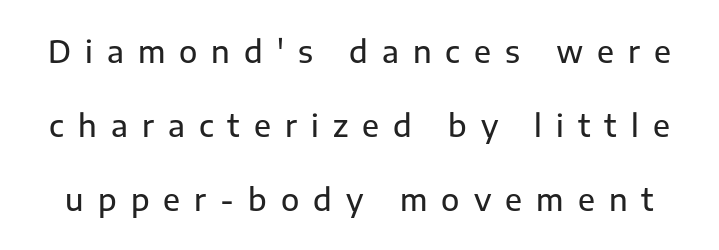
These lines were composed using upright roman letters. Here the designer chose a conventional face with non-uniform glyph widths. No word sits above an underline. The passage shown stacks its lines with a broad gap. The letters are spread apart with noticeably loose tracking.
